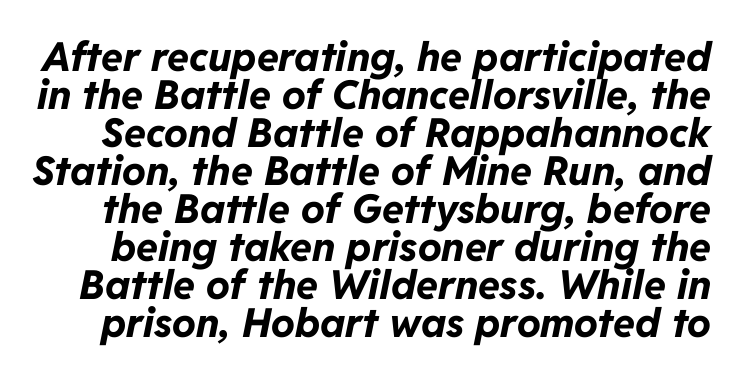
The image shows 40 px bold type, italic (leaning right); set tight line spacing (0.95x), normal letter spacing, not underlined; low stroke contrast and a medium x-height.
